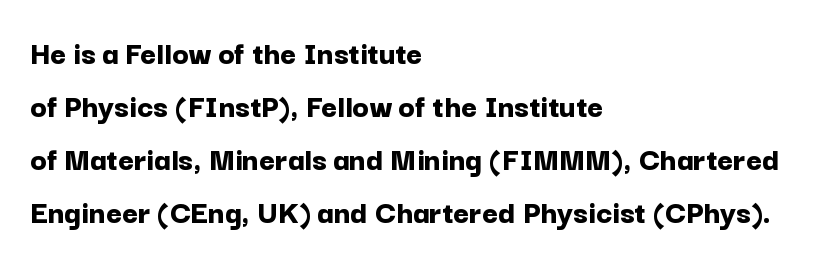
Looks like regular typesetting: each glyph gets only the width it needs. Underline: absent. Nope, not italic — everything's standing straight. Compared with a centered layout, this one pins lines to the left instead. Line spacing here is normal. Compared with typical body copy, the letter spacing here is the same.
